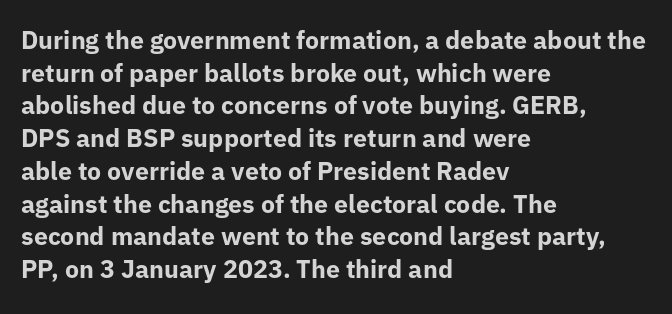
The image shows 25 px bold type, upright; set left-aligned, normal line spacing (1.31x), normal letter spacing, not underlined.
